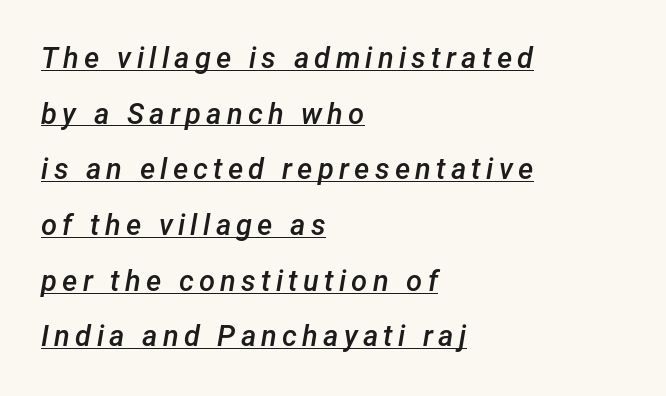
Q: Is the text bold? A: Semi-bold.
Q: Is the text italic (slanted)? A: Yes, it leans right by about 12 degrees.
Q: Is the text underlined? A: Yes.
Q: How is the paragraph aligned? A: Left-aligned.
Q: Is the spacing between lines tight, normal or loose? A: Loose.
Q: Width (condensed, normal, or wide)? A: Normal.
Q: Stroke contrast? A: Low.
Q: x-height? A: Medium.
Q: Monospaced? A: No.
